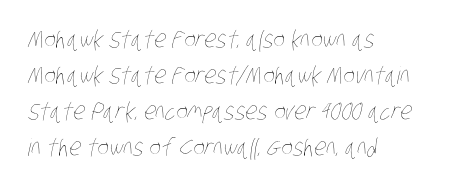
Q: Is the text bold? A: No.
Q: Is the text underlined? A: No.
Q: How is the paragraph aligned? A: Left-aligned.
Q: Is the spacing between letters normal or unusually wide? A: Normal.
Q: Is the spacing between lines tight, normal or loose? A: Normal.
